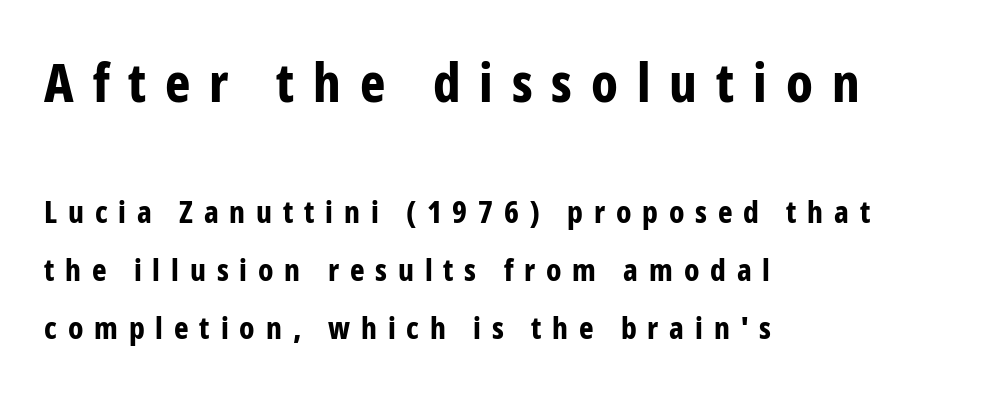
The image shows 54 px bold, condensed sans-serif type, upright; set left-aligned, line spacing 1.88x, unusually wide letter spacing (+0.35 em), not underlined; the first (top) block is 1.74x larger; low stroke contrast and a medium x-height.
